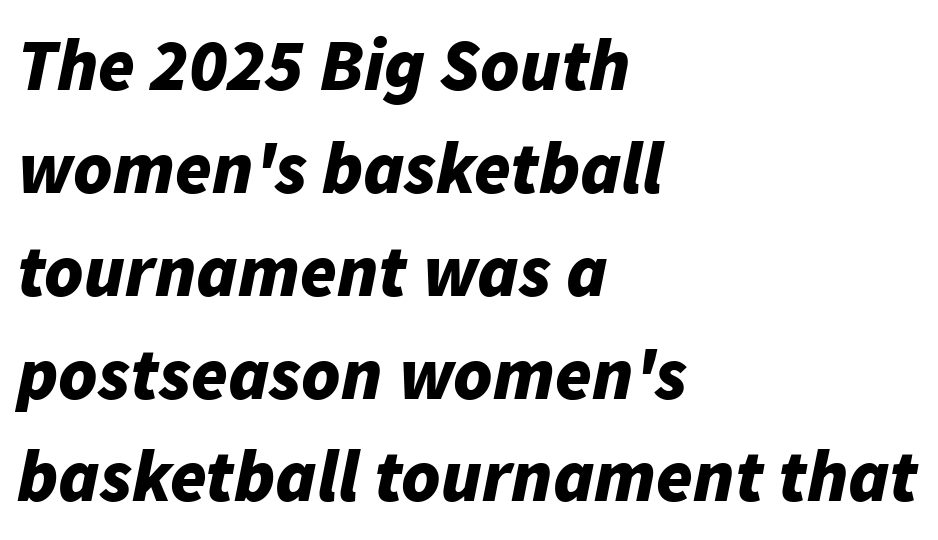
{"italic": "yes", "lean": "right", "slant_degrees": 11, "bold": "yes", "weight": "bold", "width": "normal", "stroke_contrast": "low", "x_height": "medium", "monospaced": "no", "underline": "no", "align": "left", "line_spacing": "normal", "line_spacing_ratio": 1.39, "letter_spacing": "normal", "letter_spacing_em": 0.0, "glyph_px": 74}
